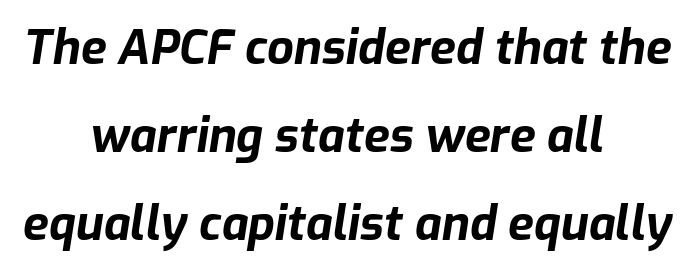
Q: Is the text bold? A: Yes.
Q: Is the text italic (slanted)? A: Yes, it leans right by about 9 degrees.
Q: Is the text underlined? A: No.
Q: How is the paragraph aligned? A: Centered.
Q: Is the spacing between letters normal or unusually wide? A: Normal.
Q: Width (condensed, normal, or wide)? A: Normal.
Q: Stroke contrast? A: Low.
Q: x-height? A: Medium.
Q: Monospaced? A: No.
